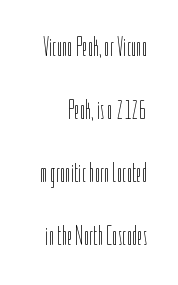
The image shows 27 px text type, upright; set right-aligned, loose line spacing (2.33x), normal letter spacing, not underlined.
